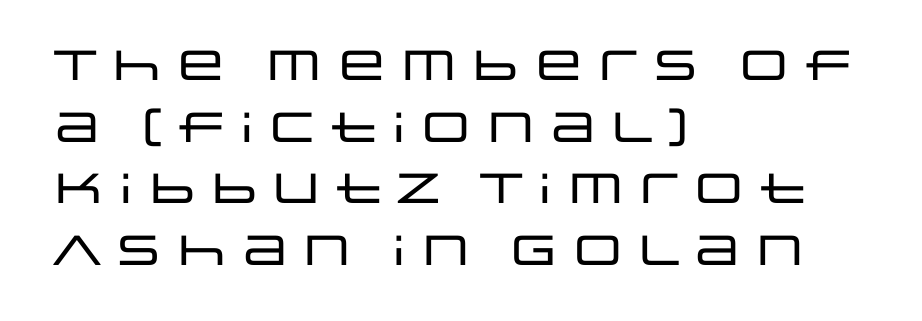
{"serif": "no", "italic": "no", "width": "wide", "stroke_contrast": "low", "x_height": "large", "monospaced": "no", "underline": "no", "align": "left", "line_spacing": "normal", "line_spacing_ratio": 1.47, "letter_spacing": "normal", "letter_spacing_em": 0.0, "glyph_px": 42}
